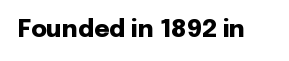
Q: Is the text bold? A: Yes.
Q: Is the text italic (slanted)? A: No, it is upright.
Q: Is the text underlined? A: No.
Q: Is the spacing between letters normal or unusually wide? A: Normal.
